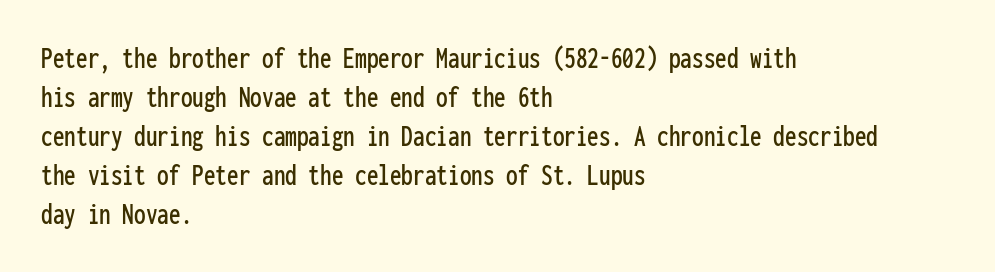
The image shows 31 px condensed sans-serif type, upright, monospaced; set left-aligned, normal line spacing (1.26x), normal letter spacing, not underlined; low stroke contrast and a medium x-height.
